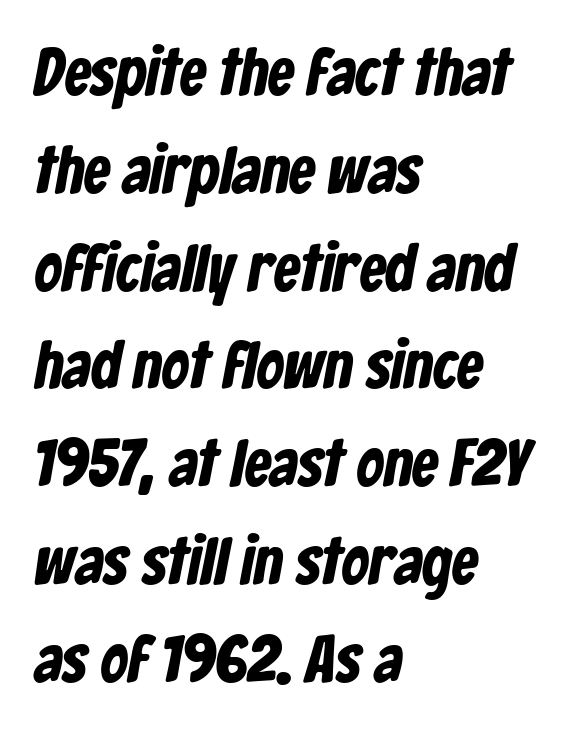
The image shows 67 px bold, condensed sans-serif type; set left-aligned, normal line spacing (1.46x), normal letter spacing, not underlined; low stroke contrast and a medium x-height.
